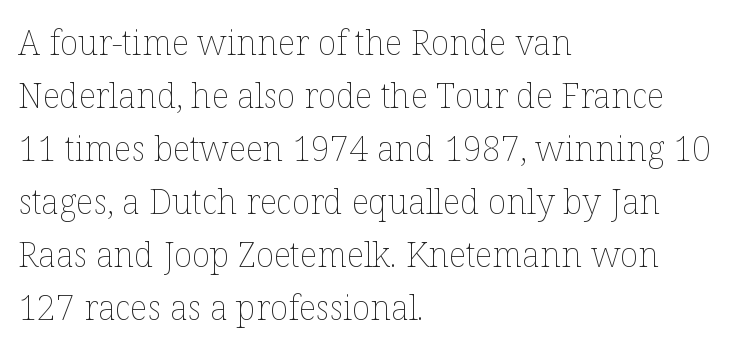
{"italic": "no", "bold": "no", "weight": "thin", "width": "normal", "stroke_contrast": "low", "x_height": "medium", "monospaced": "no", "underline": "no", "align": "left", "line_spacing": "normal", "line_spacing_ratio": 1.56, "letter_spacing": "normal", "letter_spacing_em": 0.0, "glyph_px": 34}
